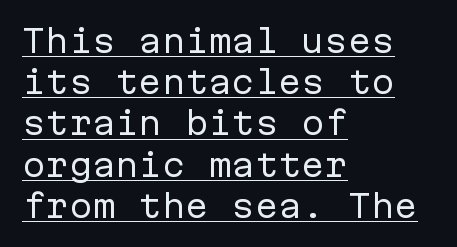
Q: Is the text bold? A: No.
Q: Is the text italic (slanted)? A: No, it is upright.
Q: Is the typeface a serif or a sans-serif typeface? A: Sans-serif.
Q: Is the text underlined? A: Yes.
Q: How is the paragraph aligned? A: Left-aligned.
Q: Is the spacing between letters normal or unusually wide? A: Normal.
Q: Is the spacing between lines tight, normal or loose? A: Normal.
Q: Width (condensed, normal, or wide)? A: Normal.
Q: Stroke contrast? A: Low.
Q: x-height? A: Medium.
Q: Monospaced? A: Yes.
